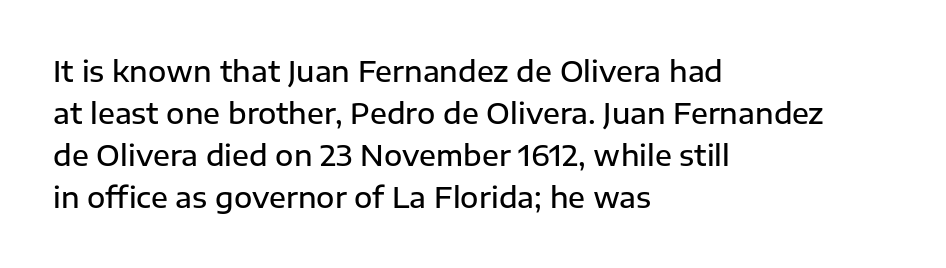
Q: Is the text bold? A: Semi-bold.
Q: Is the text italic (slanted)? A: No, it is upright.
Q: Is the typeface a serif or a sans-serif typeface? A: Sans-serif.
Q: Is the text underlined? A: No.
Q: How is the paragraph aligned? A: Left-aligned.
Q: Is the spacing between letters normal or unusually wide? A: Normal.
Q: Is the spacing between lines tight, normal or loose? A: Normal.
Q: Width (condensed, normal, or wide)? A: Normal.
Q: Stroke contrast? A: Low.
Q: x-height? A: Medium.
Q: Monospaced? A: No.
